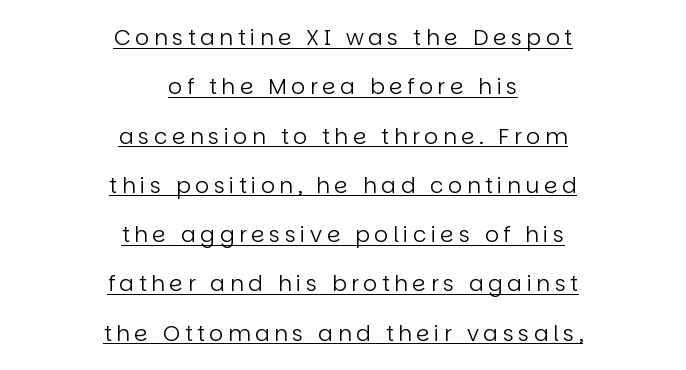
The image shows 22 px text type, upright; set centered, loose line spacing (2.24x), unusually wide letter spacing (+0.2 em), underlined.
